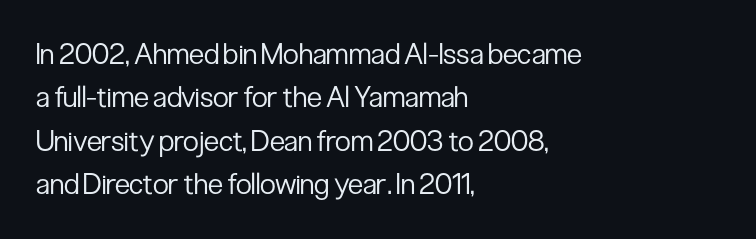
{"serif": "no", "italic": "no", "bold": "no", "weight": "regular", "width": "condensed", "stroke_contrast": "low", "x_height": "medium", "monospaced": "no", "underline": "no", "align": "left", "line_spacing": "normal", "line_spacing_ratio": 1.5, "letter_spacing": "normal", "letter_spacing_em": 0.0, "glyph_px": 29}
